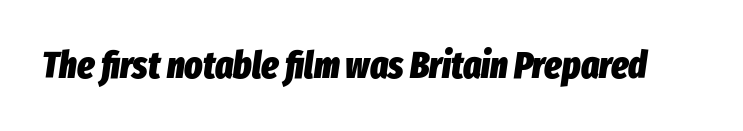
{"italic": "yes", "lean": "right", "slant_degrees": 8, "bold": "yes", "weight": "heavy", "width": "condensed", "stroke_contrast": "low", "x_height": "medium", "monospaced": "no", "underline": "no", "letter_spacing": "normal", "letter_spacing_em": 0.0, "glyph_px": 38}
